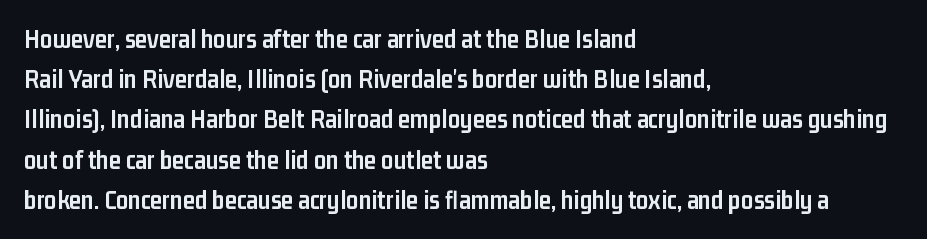
The image shows 27 px bold type, upright; set left-aligned, normal line spacing (1.49x), normal letter spacing, not underlined.
